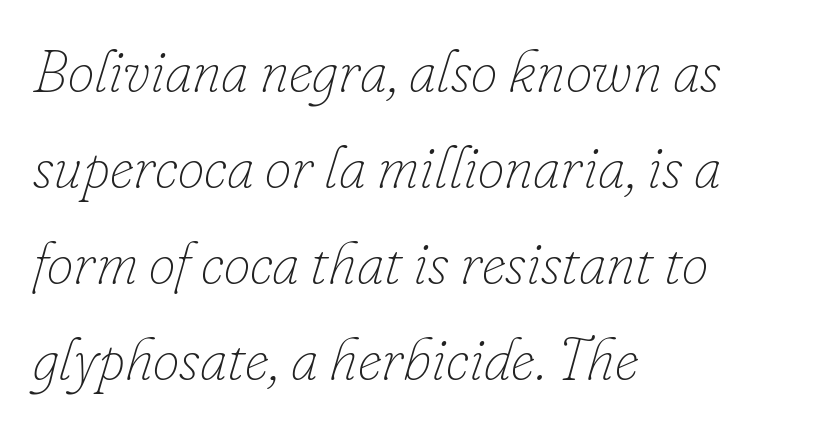
{"italic": "yes", "lean": "right", "slant_degrees": 16, "bold": "no", "weight": "thin", "width": "normal", "stroke_contrast": "low", "x_height": "small", "monospaced": "no", "underline": "no", "align": "left", "line_spacing": "normal", "line_spacing_ratio": 1.6, "letter_spacing": "normal", "letter_spacing_em": 0.0, "glyph_px": 60}
